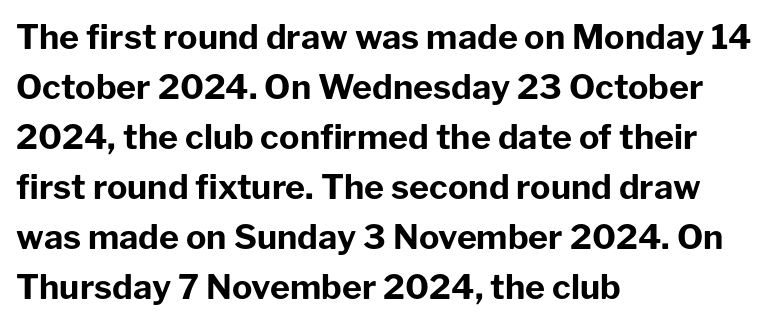
Q: Is the text bold? A: Yes.
Q: Is the text italic (slanted)? A: No, it is upright.
Q: Is the typeface a serif or a sans-serif typeface? A: Sans-serif.
Q: Is the text underlined? A: No.
Q: How is the paragraph aligned? A: Left-aligned.
Q: Is the spacing between letters normal or unusually wide? A: Normal.
Q: Is the spacing between lines tight, normal or loose? A: Normal.
Q: Width (condensed, normal, or wide)? A: Normal.
Q: Stroke contrast? A: Low.
Q: x-height? A: Medium.
Q: Monospaced? A: No.
